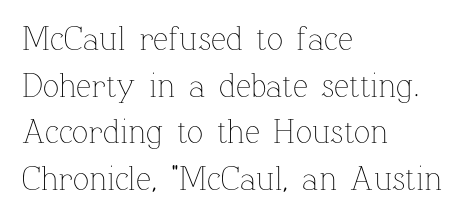
This sample keeps an unexceptional amount of space between lines. Do the characters align in a grid? No, the font is proportional. Counters stay open thanks to moderate or lighter strokes. The lines in this sample share a left origin and differ only in where they stop. Each row of text sits above clean, open space.
